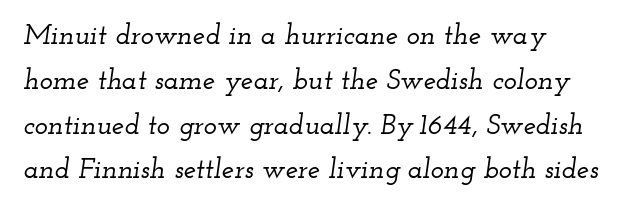
The image shows 28 px wide serif type, italic (leaning right); set left-aligned, normal line spacing (1.6x), normal letter spacing, not underlined; low stroke contrast and a small x-height.
